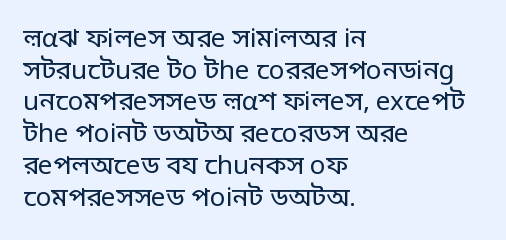
Nope, not italic — everything's standing straight. The font is comparable to plain body text, perhaps lighter. Inter-character spacing is left at the font's built-in metrics. The zone under the glyphs is completely vacant. These lines are set flush left with a ragged right edge.
